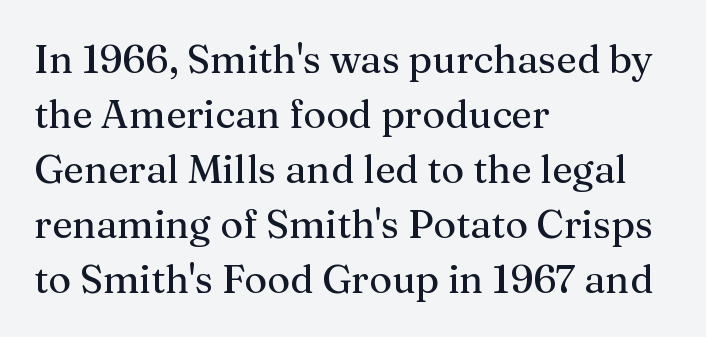
The lettering stays uniformly vertical, giving the passage a roman look. Inter-character spacing is left at the font's built-in metrics. Bare-footed words on every line. Each line starts at the same left margin while the right side varies.
